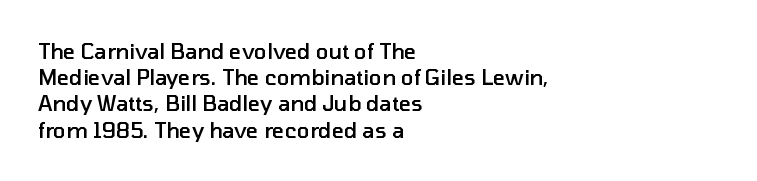
Q: Is the text bold? A: Semi-bold.
Q: Is the text italic (slanted)? A: No, it is upright.
Q: Is the text underlined? A: No.
Q: How is the paragraph aligned? A: Left-aligned.
Q: Is the spacing between letters normal or unusually wide? A: Normal.
Q: Is the spacing between lines tight, normal or loose? A: Normal.
